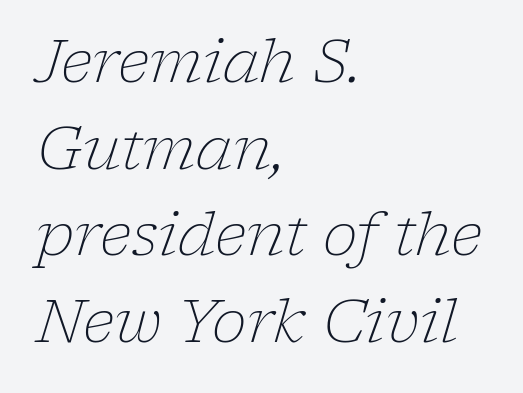
The image shows 59 px light serif type, italic (leaning right); set left-aligned, normal line spacing (1.47x), normal letter spacing, not underlined; low stroke contrast and a medium x-height.
